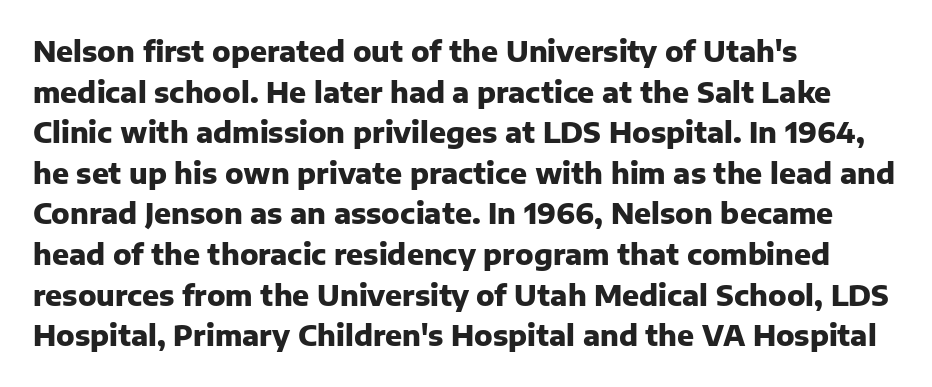
{"serif": "no", "italic": "no", "bold": "yes", "weight": "heavy", "width": "normal", "stroke_contrast": "low", "x_height": "medium", "monospaced": "no", "underline": "no", "align": "left", "line_spacing": "normal", "line_spacing_ratio": 1.45, "letter_spacing": "normal", "letter_spacing_em": 0.0, "glyph_px": 28}
